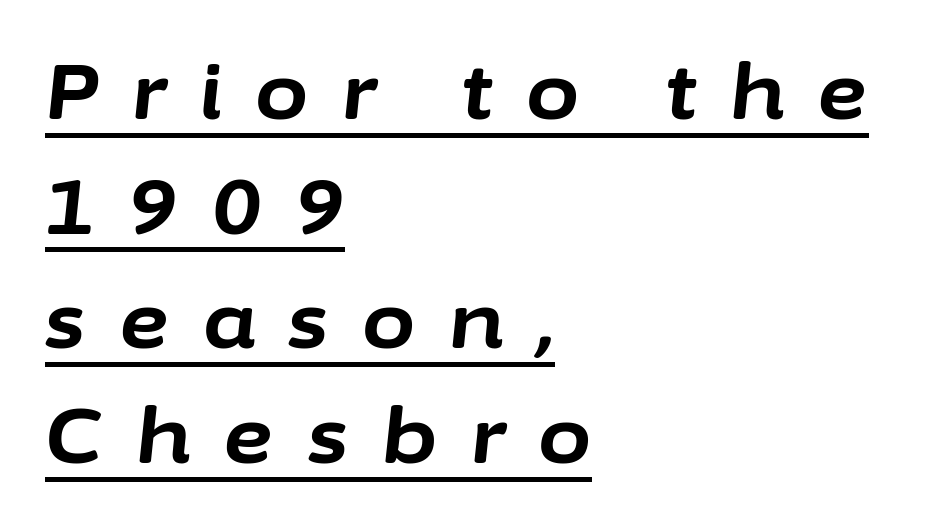
The image shows 77 px bold type, italic (leaning right); set left-aligned, normal line spacing (1.49x), unusually wide letter spacing (+0.44 em), underlined; low stroke contrast and a medium x-height.
